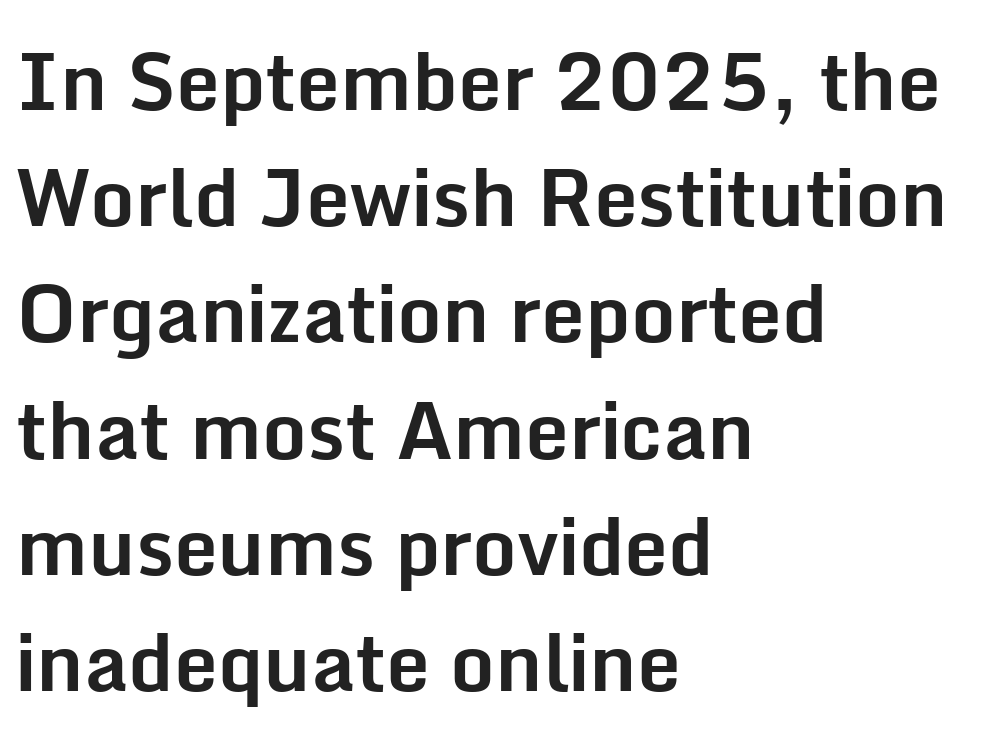
{"serif": "no", "italic": "no", "bold": "yes", "weight": "bold", "width": "normal", "stroke_contrast": "low", "x_height": "medium", "monospaced": "no", "underline": "no", "align": "left", "line_spacing": "normal", "line_spacing_ratio": 1.49, "letter_spacing": "normal", "letter_spacing_em": 0.0, "glyph_px": 78}
